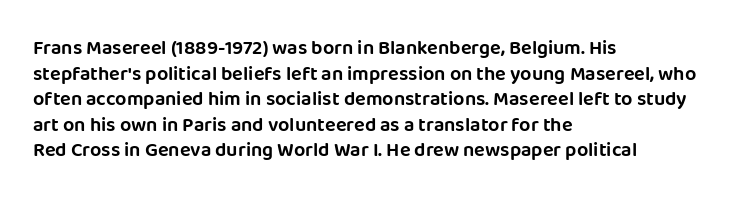
Q: Is the text italic (slanted)? A: No, it is upright.
Q: Is the text underlined? A: No.
Q: How is the paragraph aligned? A: Left-aligned.
Q: Is the spacing between letters normal or unusually wide? A: Normal.
Q: Is the spacing between lines tight, normal or loose? A: Normal.
